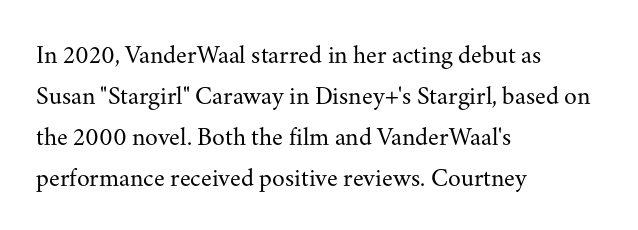
{"italic": "no", "bold": "no", "underline": "no", "align": "left", "line_spacing": "normal", "line_spacing_ratio": 1.58, "letter_spacing": "normal", "letter_spacing_em": 0.0, "glyph_px": 26}
